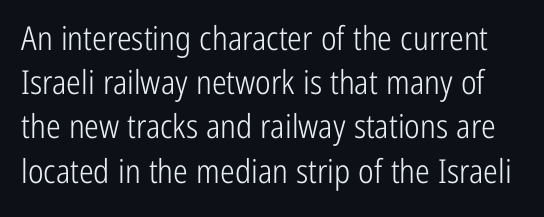
The image shows 33 px light, condensed sans-serif type, upright; set normal line spacing (1.34x), normal letter spacing, not underlined; low stroke contrast and a medium x-height.
